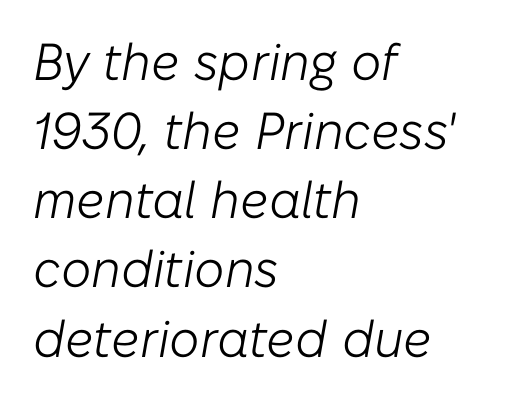
The image shows 52 px light type, italic (leaning right); set left-aligned, normal line spacing (1.33x), normal letter spacing, not underlined; low stroke contrast and a medium x-height.
